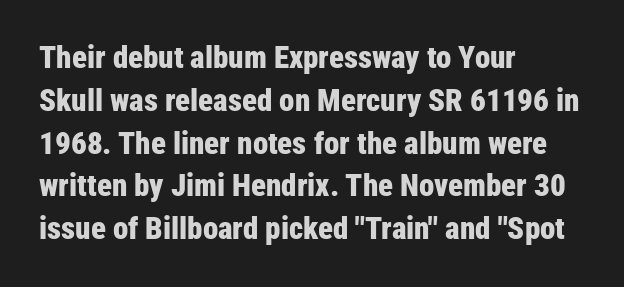
Has an underline been added? It has not. Observe the absence of serifs on each vertical stroke in this sample. The ragged edge is on the right, which tells us the setting is flush left. These lines carry a lot of weight — the face is fully bold.
